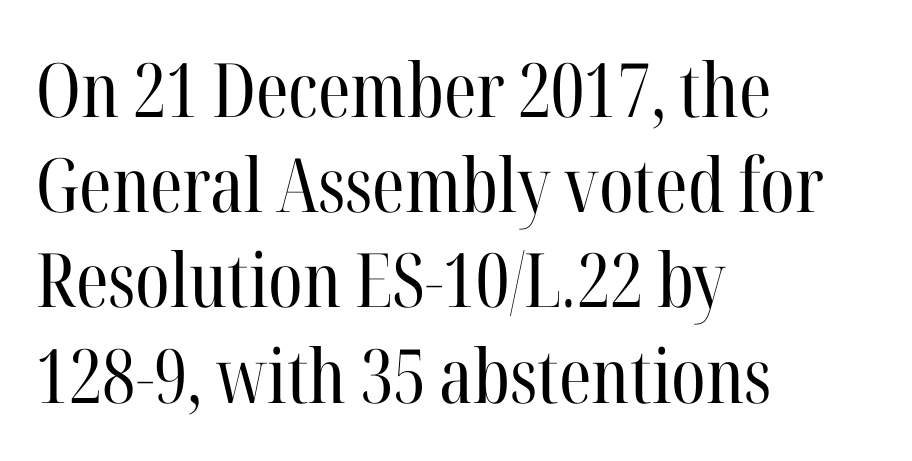
Q: Is the text bold? A: No.
Q: Is the text italic (slanted)? A: No, it is upright.
Q: Is the typeface a serif or a sans-serif typeface? A: Serif.
Q: Is the text underlined? A: No.
Q: How is the paragraph aligned? A: Left-aligned.
Q: Is the spacing between letters normal or unusually wide? A: Normal.
Q: Is the spacing between lines tight, normal or loose? A: Normal.
Q: Width (condensed, normal, or wide)? A: Condensed.
Q: Stroke contrast? A: High.
Q: x-height? A: Medium.
Q: Monospaced? A: No.
